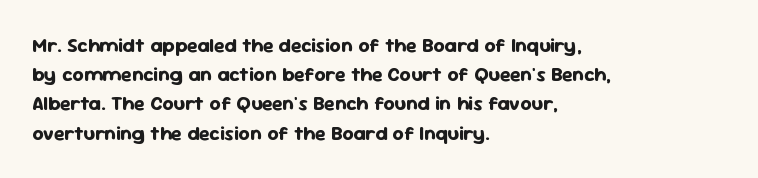
Q: Is the text bold? A: Yes.
Q: Is the text italic (slanted)? A: No, it is upright.
Q: Is the text underlined? A: No.
Q: How is the paragraph aligned? A: Left-aligned.
Q: Is the spacing between letters normal or unusually wide? A: Normal.
Q: Is the spacing between lines tight, normal or loose? A: Normal.
